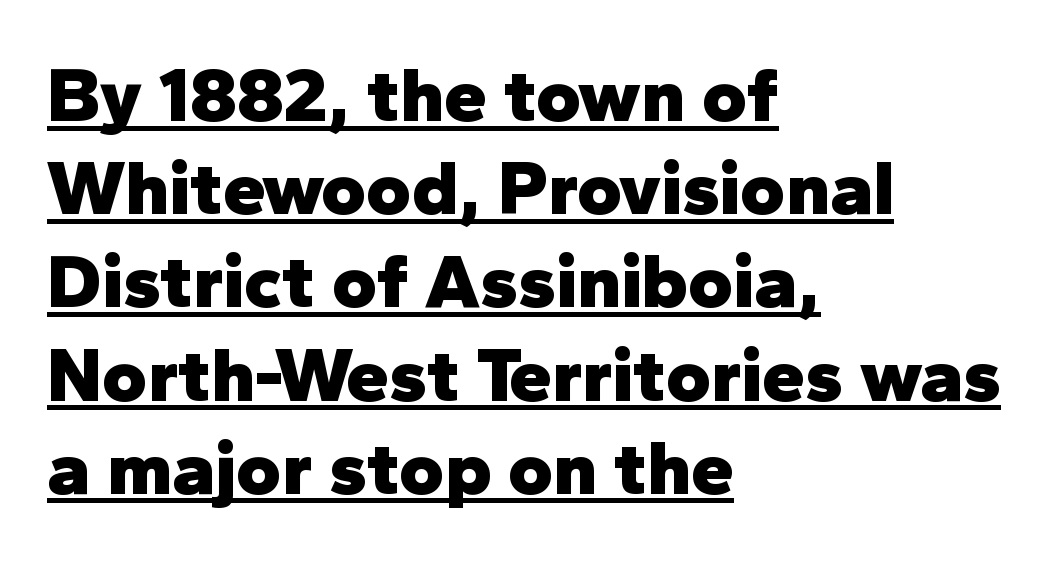
Here the designer chose a conventional face with non-uniform glyph widths. The sample's only ornament is a line tracing under the words. Set as a true bold cut, around the 700 mark. Vertical strokes here are truly vertical. This sample uses a sans-serif face.
